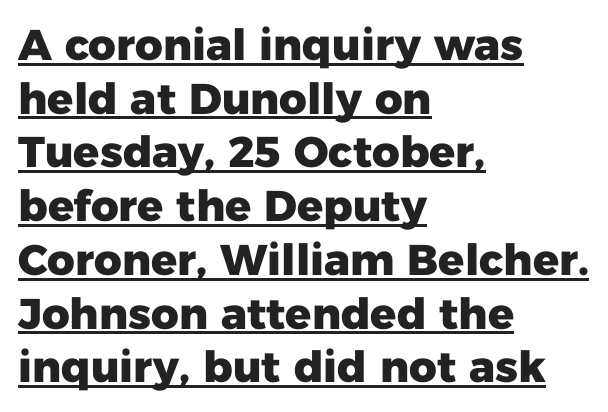
The image shows 43 px heavy sans-serif type, upright; set left-aligned, normal line spacing (1.25x), normal letter spacing, underlined; low stroke contrast and a medium x-height.
